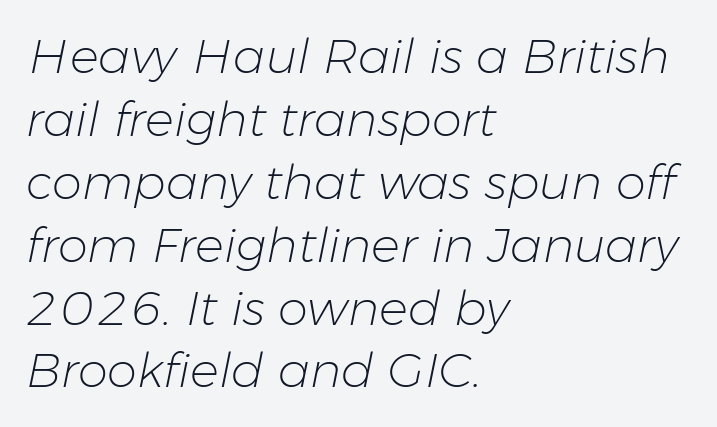
The image shows 48 px light type, italic (leaning right); set left-aligned, normal line spacing (1.31x), normal letter spacing, not underlined; low stroke contrast and a medium x-height.
